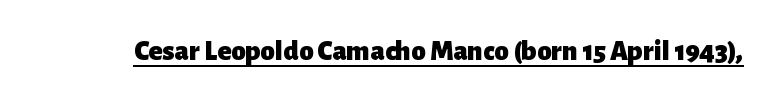
Q: Is the text bold? A: Yes.
Q: Is the text italic (slanted)? A: No, it is upright.
Q: Is the typeface a serif or a sans-serif typeface? A: Sans-serif.
Q: Is the text underlined? A: Yes.
Q: Is the spacing between letters normal or unusually wide? A: Normal.
Q: Width (condensed, normal, or wide)? A: Normal.
Q: Stroke contrast? A: Low.
Q: x-height? A: Medium.
Q: Monospaced? A: No.
